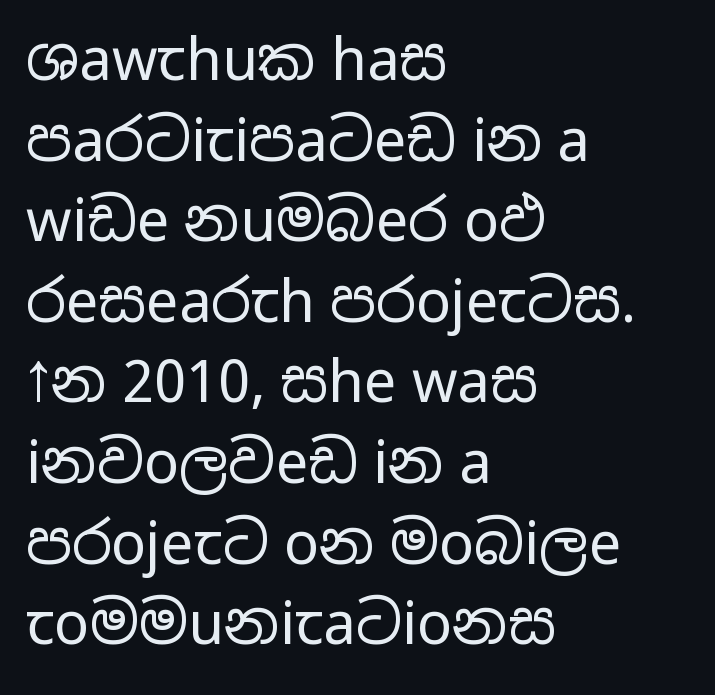
{"serif": "no", "italic": "no", "bold": "no", "weight": "regular", "width": "wide", "stroke_contrast": "low", "x_height": "medium", "monospaced": "no", "underline": "no", "align": "left", "line_spacing": "normal", "line_spacing_ratio": 1.39, "letter_spacing": "normal", "letter_spacing_em": 0.0, "glyph_px": 58}
